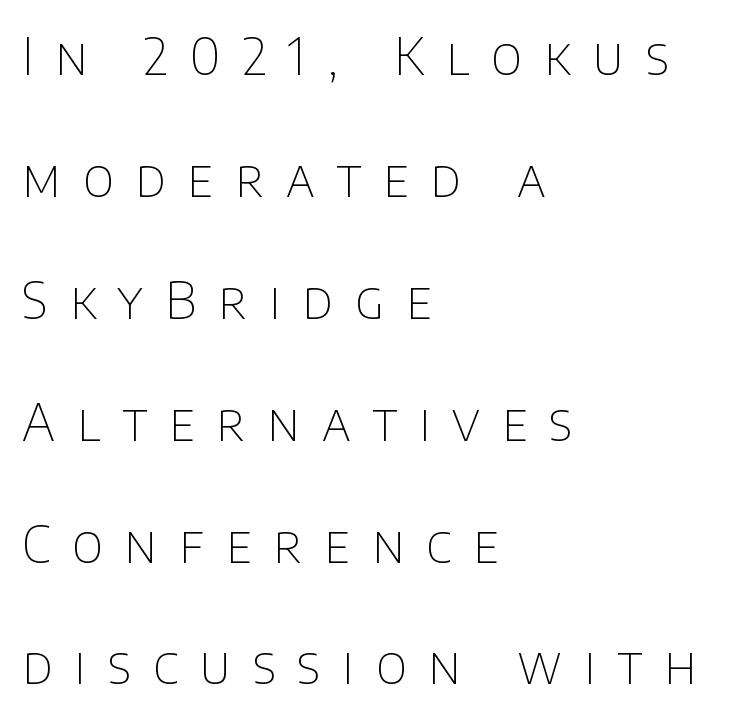
Q: Is the text bold? A: No.
Q: Is the text italic (slanted)? A: No, it is upright.
Q: Is the typeface a serif or a sans-serif typeface? A: Sans-serif.
Q: Is the text underlined? A: No.
Q: How is the paragraph aligned? A: Left-aligned.
Q: Is the spacing between letters normal or unusually wide? A: Unusually wide.
Q: Is the spacing between lines tight, normal or loose? A: Loose.
Q: Width (condensed, normal, or wide)? A: Normal.
Q: Stroke contrast? A: Low.
Q: x-height? A: Large.
Q: Monospaced? A: No.
